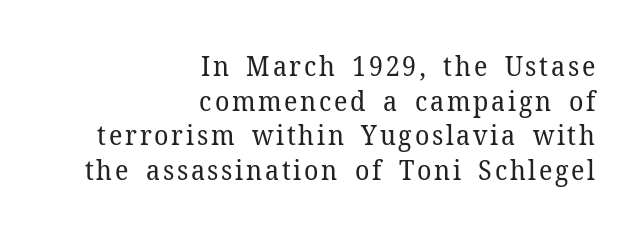
{"italic": "no", "bold": "no", "underline": "no", "align": "right", "line_spacing": "normal", "line_spacing_ratio": 1.28, "glyph_px": 27}
